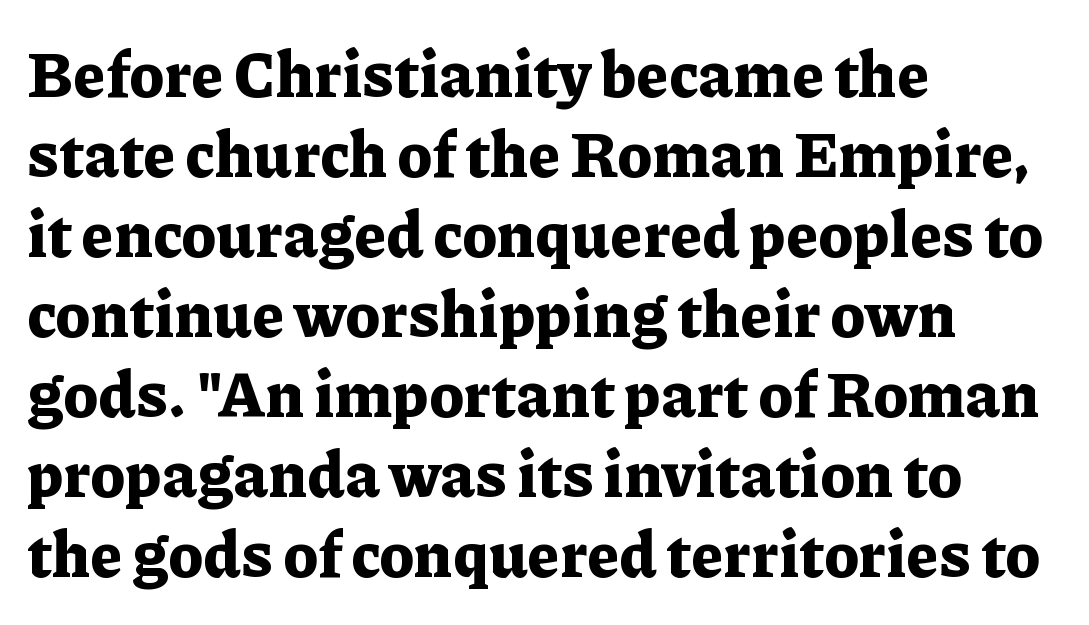
The sample has been set heavy, in full bold. A bare baseline throughout the passage. A normal amount of white space separates one row of letters from the next. Line beginnings align vertically; line endings do not.
